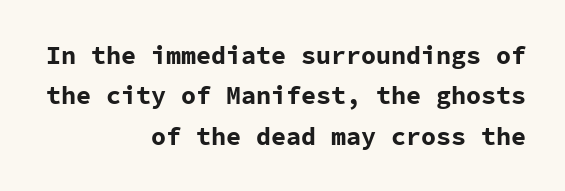
Caption: standard tracking, unaltered. This rendering uses right alignment, leaving the left contour irregular. These lines carry a lot of weight — the face is fully bold. Honestly, the row spacing looks completely unremarkable. Rule under the text: the space is simply empty.
